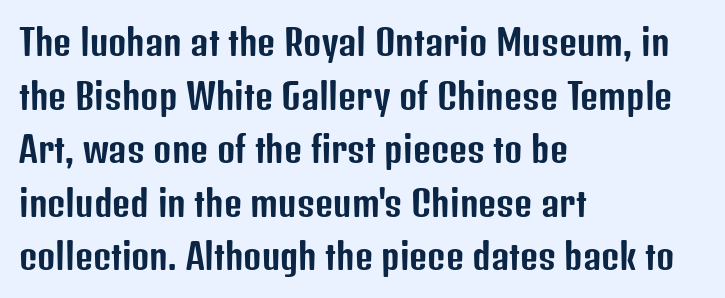
{"serif": "no", "italic": "no", "width": "condensed", "stroke_contrast": "low", "x_height": "medium", "monospaced": "no", "underline": "no", "align": "left", "line_spacing": "normal", "line_spacing_ratio": 1.53, "letter_spacing": "normal", "letter_spacing_em": 0.0, "glyph_px": 35}
